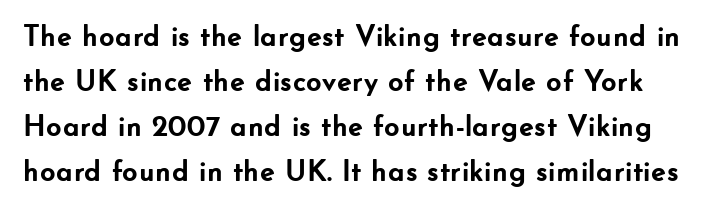
Q: Is the text bold? A: Yes.
Q: Is the text italic (slanted)? A: No, it is upright.
Q: Is the typeface a serif or a sans-serif typeface? A: Sans-serif.
Q: Is the text underlined? A: No.
Q: Is the spacing between letters normal or unusually wide? A: Normal.
Q: Is the spacing between lines tight, normal or loose? A: Normal.
Q: Width (condensed, normal, or wide)? A: Normal.
Q: Stroke contrast? A: Low.
Q: x-height? A: Small.
Q: Monospaced? A: No.
